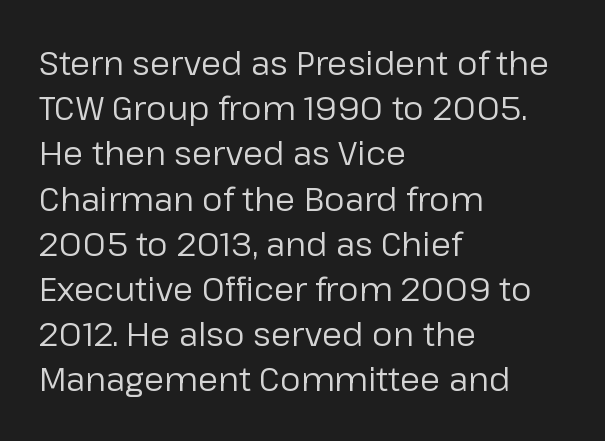
Q: Is the text bold? A: No.
Q: Is the text italic (slanted)? A: No, it is upright.
Q: Is the typeface a serif or a sans-serif typeface? A: Sans-serif.
Q: Is the text underlined? A: No.
Q: How is the paragraph aligned? A: Left-aligned.
Q: Is the spacing between letters normal or unusually wide? A: Normal.
Q: Is the spacing between lines tight, normal or loose? A: Normal.
Q: Width (condensed, normal, or wide)? A: Normal.
Q: Stroke contrast? A: Low.
Q: x-height? A: Medium.
Q: Monospaced? A: No.
